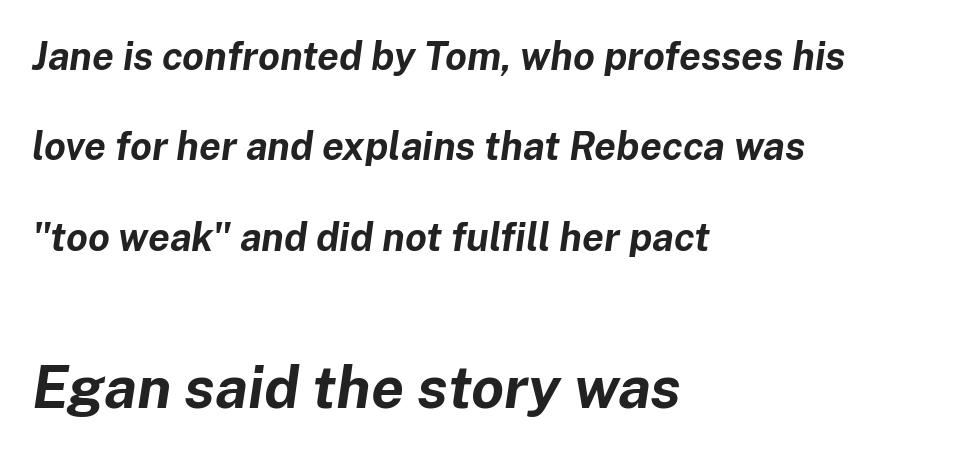
{"italic": "yes", "lean": "right", "slant_degrees": 8, "bold": "yes", "weight": "bold", "width": "normal", "stroke_contrast": "low", "x_height": "medium", "monospaced": "no", "underline": "no", "align": "left", "line_spacing": "loose", "line_spacing_ratio": 2.32, "letter_spacing": "normal", "letter_spacing_em": 0.0, "larger_block": "second", "size_ratio": 1.51, "glyph_px": 59}
